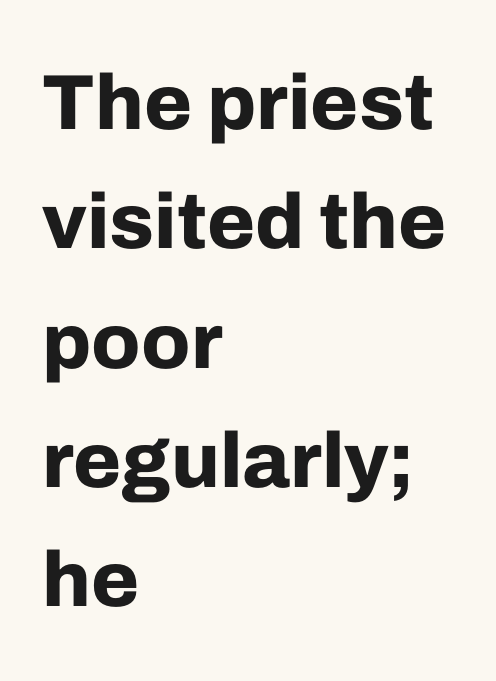
The image shows 78 px bold sans-serif type, upright; set left-aligned, normal line spacing (1.53x), normal letter spacing, not underlined; low stroke contrast and a medium x-height.
